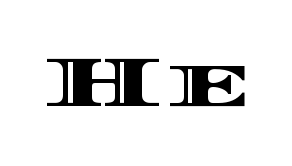
{"italic": "no", "width": "wide", "x_height": "large", "monospaced": "no", "underline": "no", "letter_spacing": "normal", "letter_spacing_em": 0.0, "glyph_px": 72}
